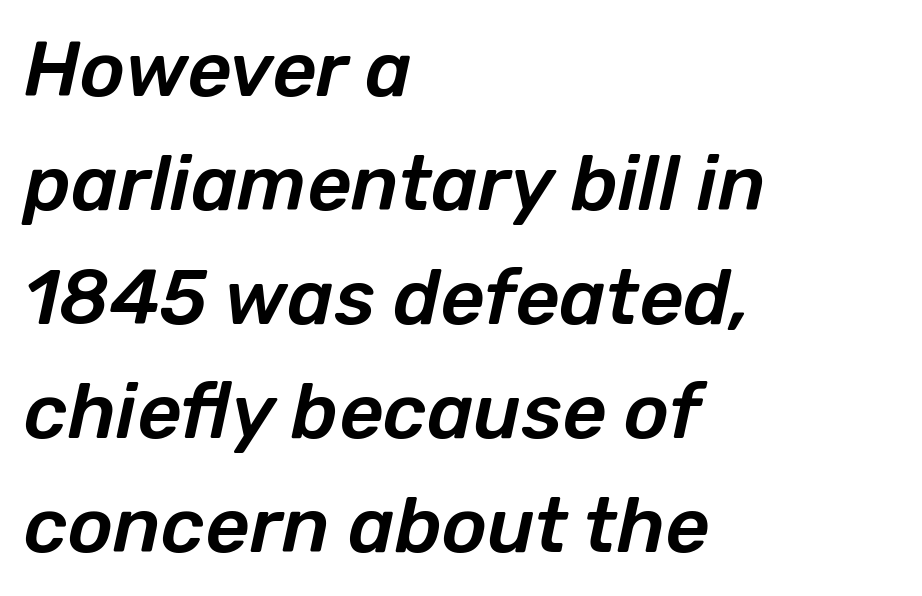
The image shows 77 px text type, italic (leaning right); set left-aligned, normal line spacing (1.48x), normal letter spacing, not underlined; low stroke contrast and a medium x-height.
